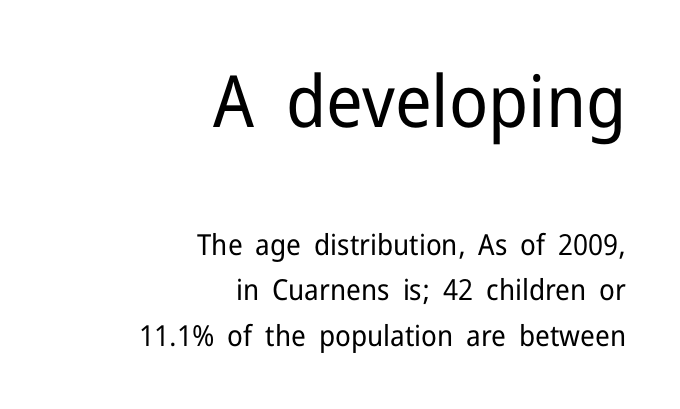
The block sitting higher on the canvas is the one with enlarged characters. Character widths vary here, with narrow letters taking less room than wide ones. Default kerning and tracking; the words read as compact shapes. The font's upright variant was chosen for this text.
